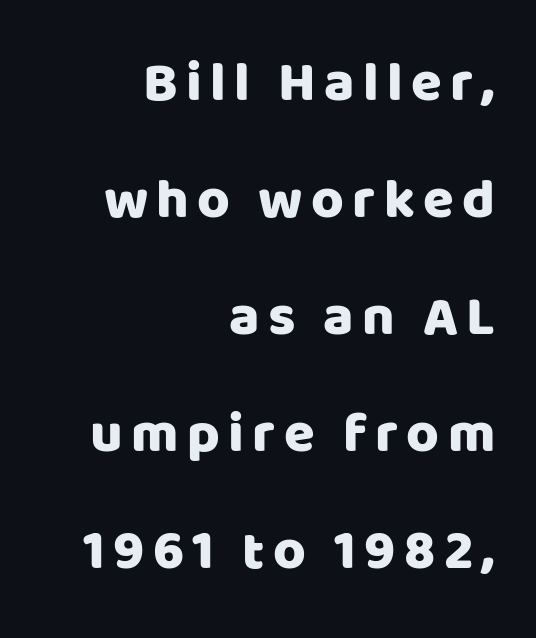
The image shows 56 px sans-serif type, upright; set right-aligned, loose line spacing (2.09x), not underlined; low stroke contrast and a large x-height.
